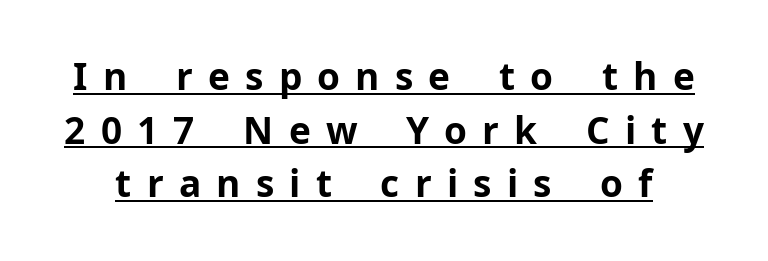
{"serif": "no", "italic": "no", "bold": "yes", "weight": "bold", "width": "normal", "stroke_contrast": "low", "x_height": "medium", "monospaced": "no", "underline": "yes", "line_spacing": "normal", "line_spacing_ratio": 1.45, "letter_spacing": "wide", "letter_spacing_em": 0.41, "glyph_px": 37}
